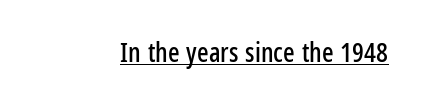
{"italic": "no", "underline": "yes", "letter_spacing": "normal", "letter_spacing_em": 0.0, "glyph_px": 27}
